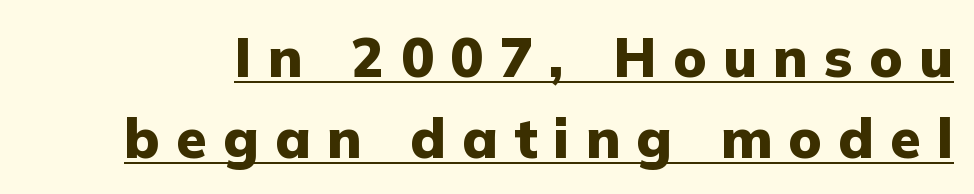
{"serif": "no", "italic": "no", "bold": "yes", "weight": "heavy", "width": "normal", "stroke_contrast": "low", "x_height": "medium", "monospaced": "no", "underline": "yes", "line_spacing": "normal", "line_spacing_ratio": 1.48, "letter_spacing": "wide", "letter_spacing_em": 0.3, "glyph_px": 55}
